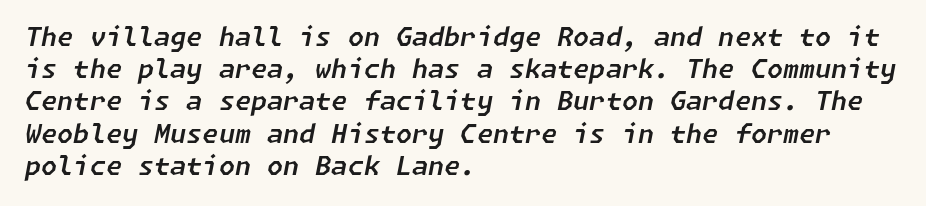
The image shows 26 px text type, italic (leaning right); set left-aligned, line spacing 1.24x, normal letter spacing, not underlined.
